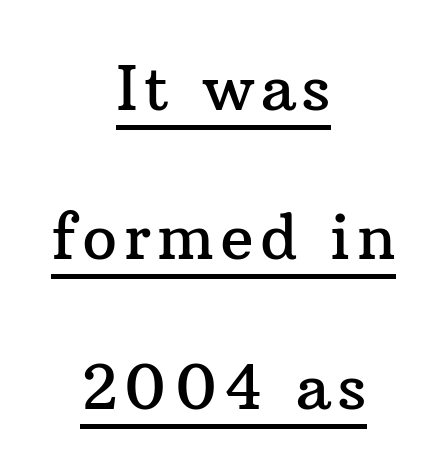
The image shows 62 px serif type, upright; set centered, loose line spacing (2.41x), underlined; medium stroke contrast and a medium x-height.
